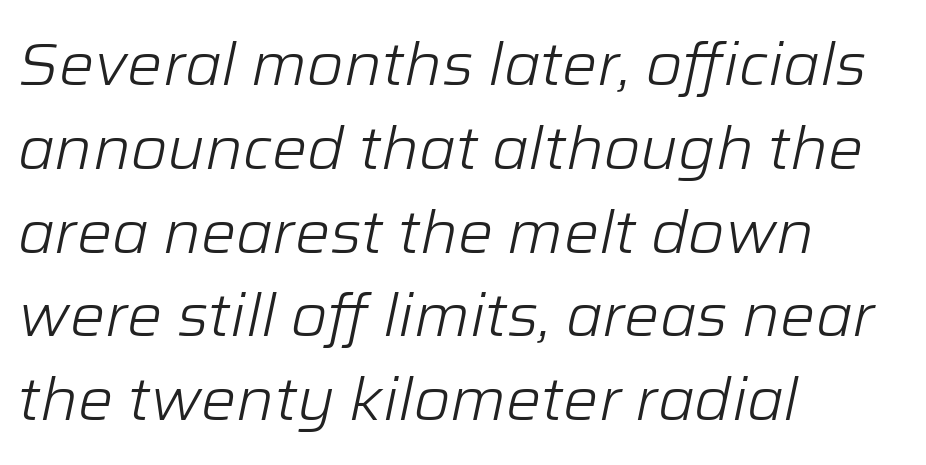
Where is the straight margin? On the left. No heavy texture on the line: the type isn't bold. Evenly set lines give the paragraph a standard silhouette. Observe the ordinary spacing: letters are neighbours, not strangers. Note the varied advance widths — an 'i' is clearly narrower than an 'm'. Check under the words: just untouched page.
